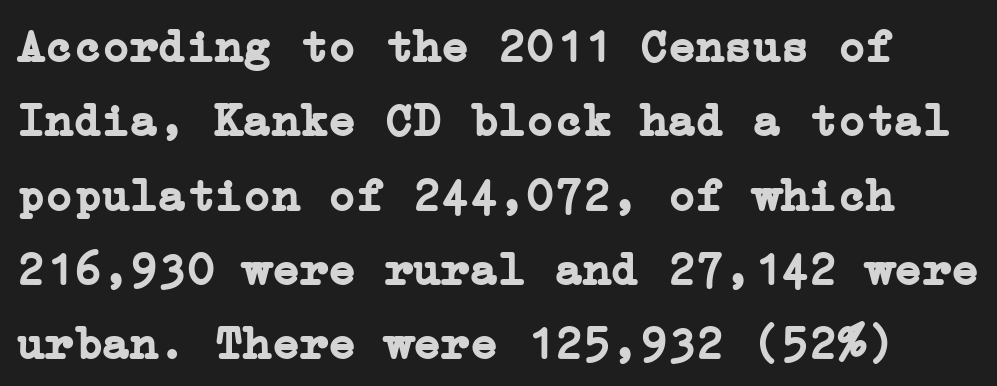
The image shows 47 px semibold serif type, upright; set normal line spacing (1.58x), normal letter spacing, not underlined; low stroke contrast and a medium x-height.
